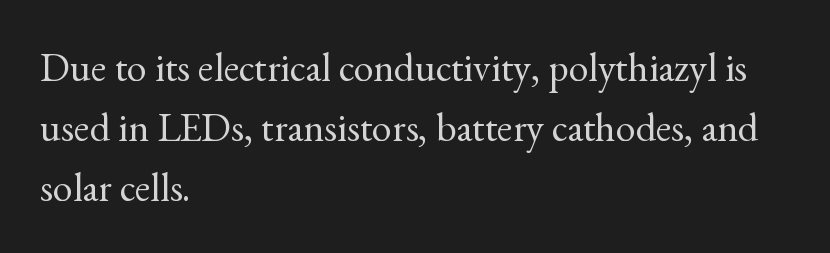
Horizontally, the lines are justified to the leading edge only. The string is rendered with underlining switched off. Honestly, the letter spacing is just normal — you wouldn't notice it. In terms of letterform style, serifs are clearly present. The passage shown is typed in a proportional face where columns would drift.
